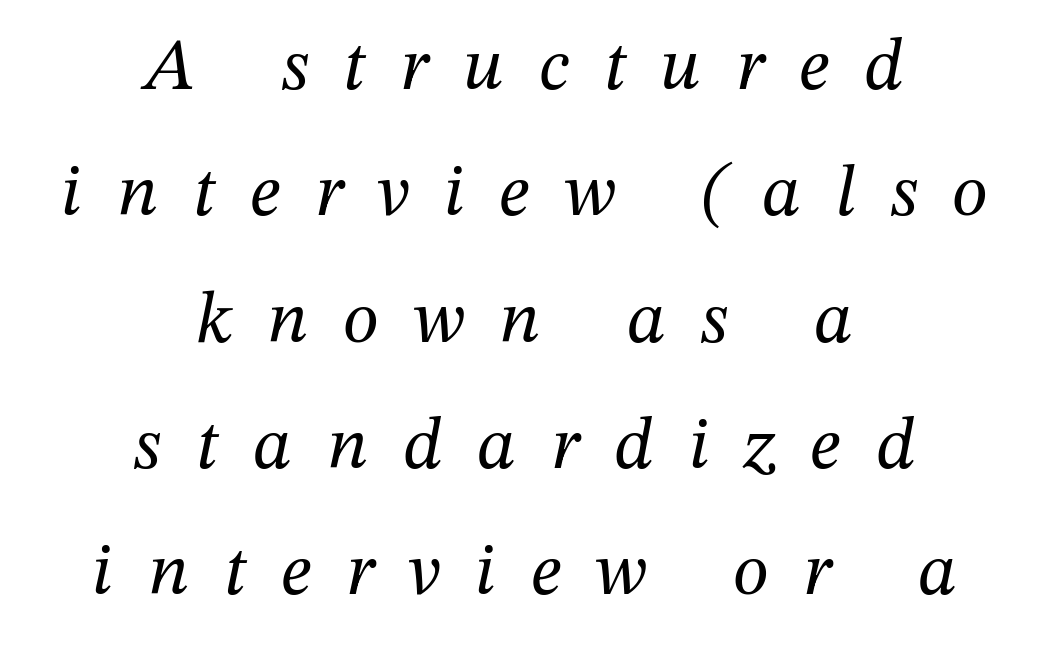
{"serif": "yes", "italic": "yes", "lean": "right", "slant_degrees": 12, "bold": "no", "weight": "regular", "width": "normal", "stroke_contrast": "medium", "x_height": "medium", "monospaced": "no", "underline": "no", "align": "center", "line_spacing_ratio": 1.73, "letter_spacing": "wide", "letter_spacing_em": 0.48, "glyph_px": 73}
